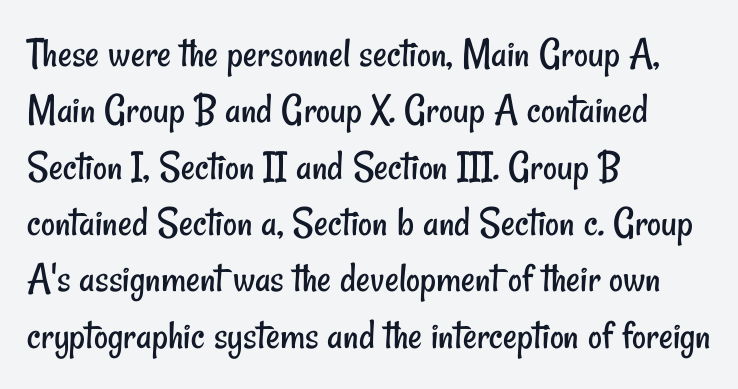
{"serif": "no", "bold": "no", "weight": "regular", "width": "condensed", "stroke_contrast": "low", "x_height": "small", "monospaced": "no", "underline": "no", "align": "left", "line_spacing": "normal", "line_spacing_ratio": 1.31, "letter_spacing": "normal", "letter_spacing_em": 0.0, "glyph_px": 43}
